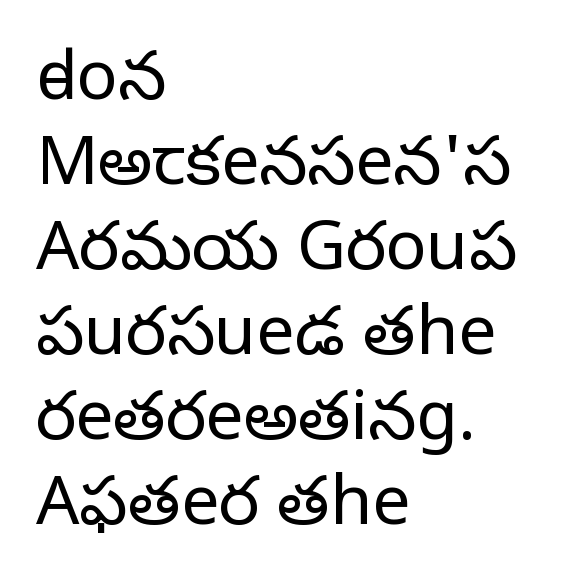
The image shows 68 px regular-weight serif type, upright; set left-aligned, normal line spacing (1.25x), normal letter spacing, not underlined; low stroke contrast and a large x-height.
